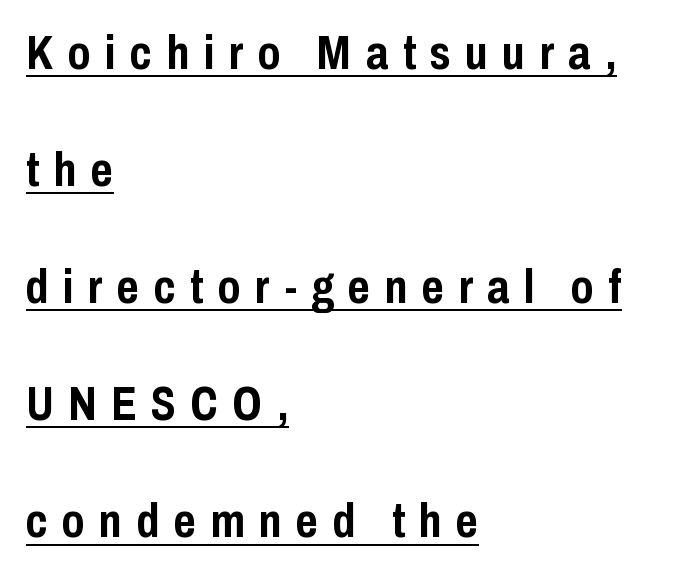
Q: Is the text bold? A: Yes.
Q: Is the text italic (slanted)? A: No, it is upright.
Q: Is the typeface a serif or a sans-serif typeface? A: Sans-serif.
Q: Is the text underlined? A: Yes.
Q: How is the paragraph aligned? A: Left-aligned.
Q: Is the spacing between letters normal or unusually wide? A: Unusually wide.
Q: Is the spacing between lines tight, normal or loose? A: Loose.
Q: Width (condensed, normal, or wide)? A: Condensed.
Q: Stroke contrast? A: Low.
Q: x-height? A: Medium.
Q: Monospaced? A: No.
